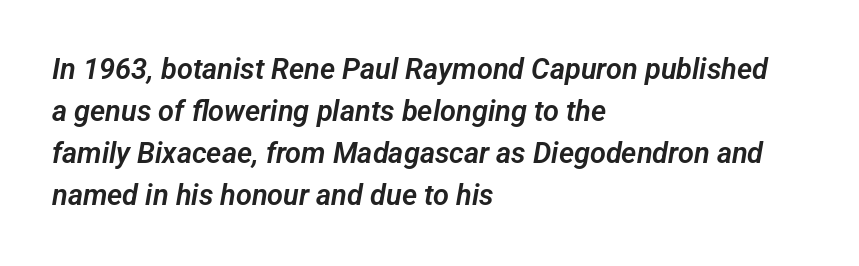
The image shows 29 px sans-serif type; set left-aligned, normal line spacing (1.45x), normal letter spacing, not underlined; low stroke contrast and a medium x-height.
